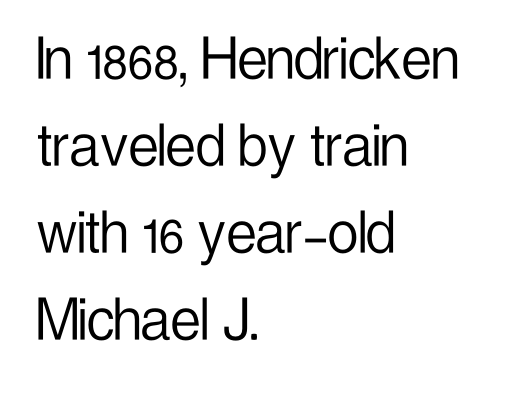
This is sans-serif lettering, the kind often seen on screens and signage. Tracking value appears to be zero — textbook default spacing. The lines in this sample share a left origin and differ only in where they stop. Spacing verdict: proportional, widths tailored to each character. It's the straight-up-and-down kind of type. The rendering uses a moderate line-height, typical for paragraphs.
